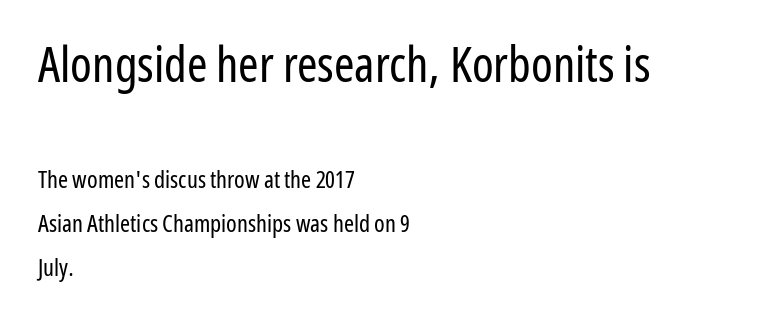
Q: Is the text bold? A: No.
Q: Is the text italic (slanted)? A: No, it is upright.
Q: Is the typeface a serif or a sans-serif typeface? A: Sans-serif.
Q: Is the text underlined? A: No.
Q: How is the paragraph aligned? A: Left-aligned.
Q: Is the spacing between letters normal or unusually wide? A: Normal.
Q: Which block of text is set in a larger size, the first (top) or the second (bottom)? A: The first (top) one.
Q: Width (condensed, normal, or wide)? A: Condensed.
Q: Stroke contrast? A: Low.
Q: x-height? A: Medium.
Q: Monospaced? A: No.
